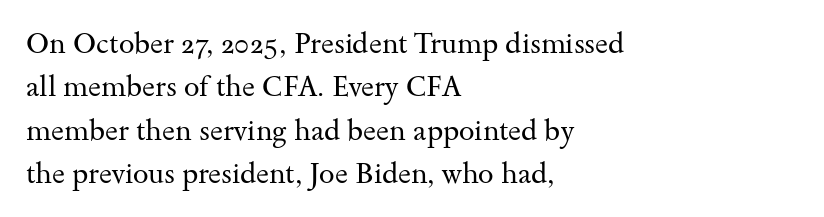
{"serif": "yes", "italic": "no", "bold": "no", "weight": "regular", "width": "wide", "stroke_contrast": "medium", "x_height": "small", "monospaced": "no", "underline": "no", "align": "left", "line_spacing": "normal", "line_spacing_ratio": 1.55, "letter_spacing": "normal", "letter_spacing_em": 0.0, "glyph_px": 28}
